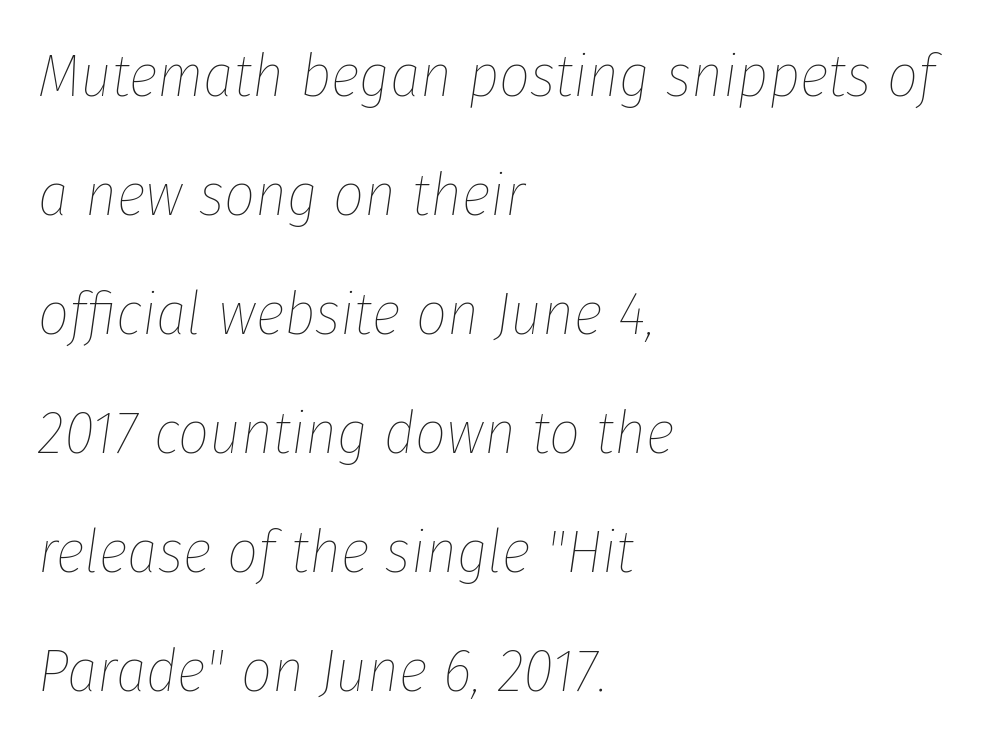
The image shows 61 px thin, condensed type, italic (leaning right); set left-aligned, loose line spacing (1.95x), normal letter spacing, not underlined; low stroke contrast and a medium x-height.
